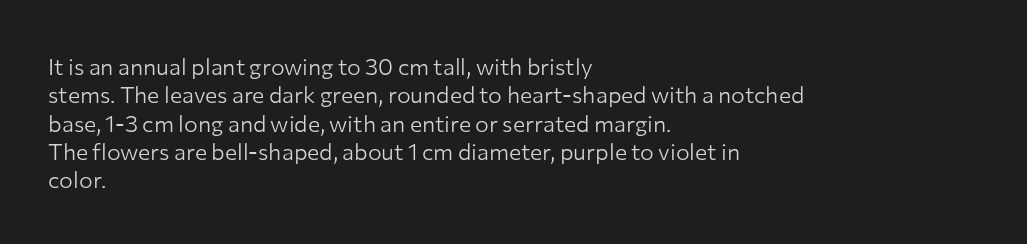
{"italic": "no", "bold": "no", "underline": "no", "align": "left", "line_spacing_ratio": 1.23, "letter_spacing": "normal", "letter_spacing_em": 0.0, "glyph_px": 23}
